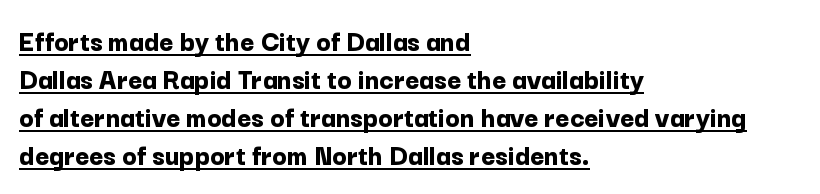
Q: Is the text bold? A: Yes.
Q: Is the text italic (slanted)? A: No, it is upright.
Q: Is the typeface a serif or a sans-serif typeface? A: Sans-serif.
Q: Is the text underlined? A: Yes.
Q: How is the paragraph aligned? A: Left-aligned.
Q: Is the spacing between letters normal or unusually wide? A: Normal.
Q: Is the spacing between lines tight, normal or loose? A: Normal.
Q: Width (condensed, normal, or wide)? A: Normal.
Q: Stroke contrast? A: Low.
Q: x-height? A: Medium.
Q: Monospaced? A: No.
